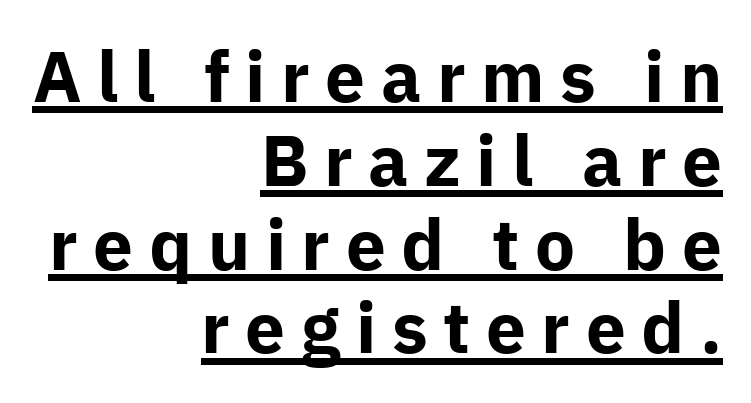
{"serif": "no", "italic": "no", "bold": "yes", "weight": "bold", "width": "normal", "stroke_contrast": "low", "x_height": "medium", "monospaced": "no", "underline": "yes", "align": "right", "line_spacing_ratio": 1.18, "letter_spacing": "wide", "letter_spacing_em": 0.22, "glyph_px": 71}
